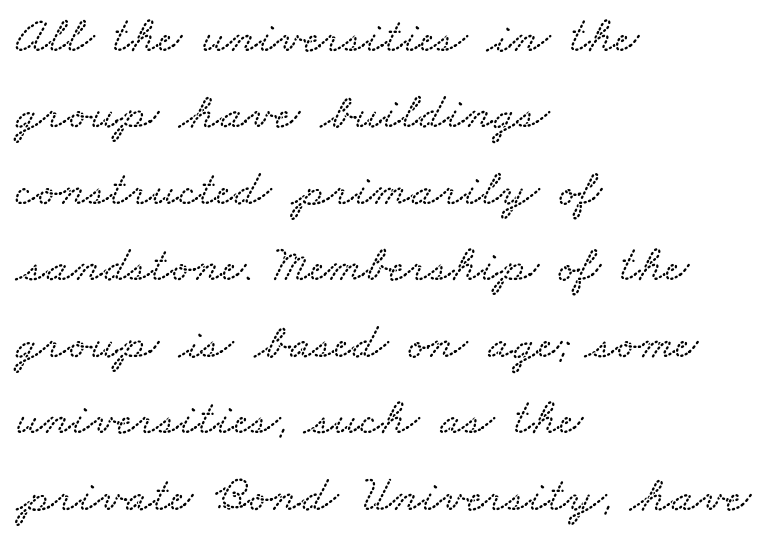
The image shows 51 px wide type; set left-aligned, normal line spacing (1.5x), normal letter spacing, not underlined; low stroke contrast and a small x-height.
